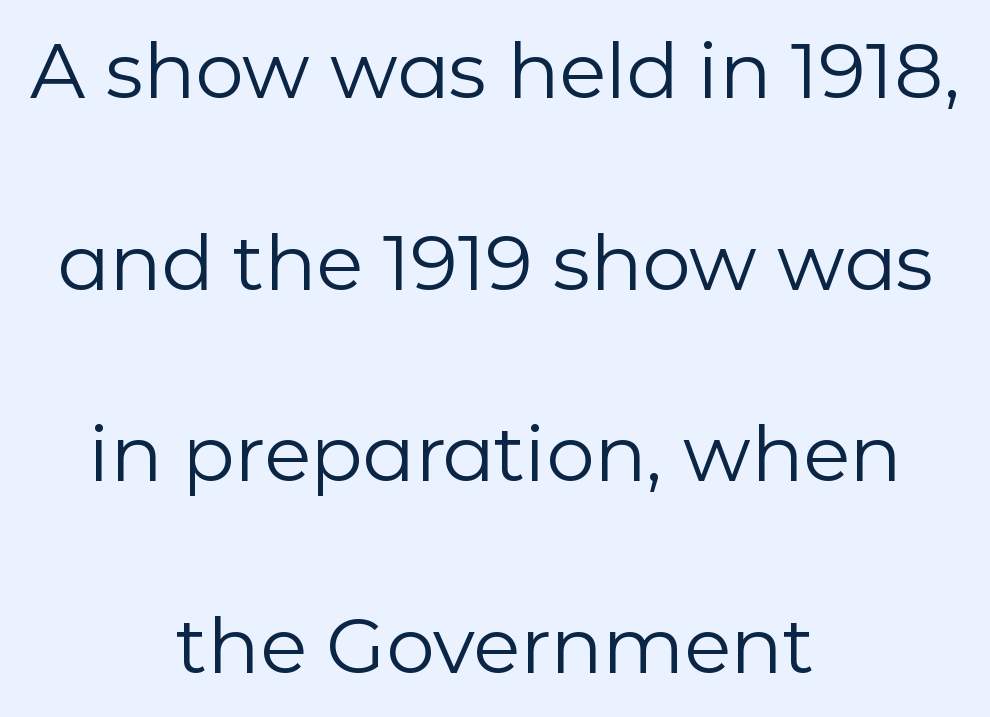
The passage shown is typeset with a sans-serif family. If you measured baseline to baseline, you'd find a long distance. No chunkiness to these letters — they're not bold. Does the lettering tilt? It doesn't — this is upright.
